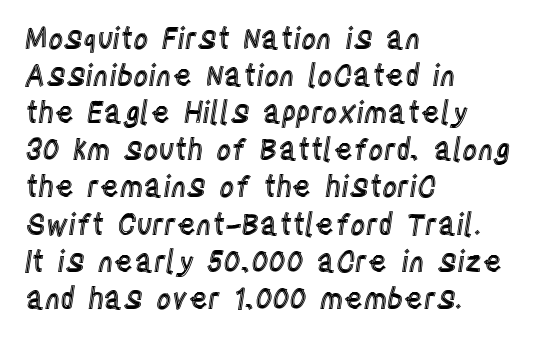
The text block is weighted toward the left margin, trailing off unevenly rightward. The vertical gap from one line to the next is medium. Has an underline been added? It has not. Each letter keeps its own natural width here, so spacing adapts to shape. The tracking reads as untouched default to a designer's eye.
